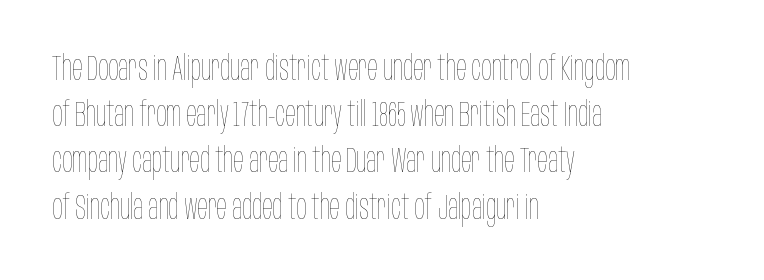
The image shows 34 px thin, condensed type, upright; set left-aligned, normal line spacing (1.36x), normal letter spacing, not underlined; low stroke contrast and a large x-height.
